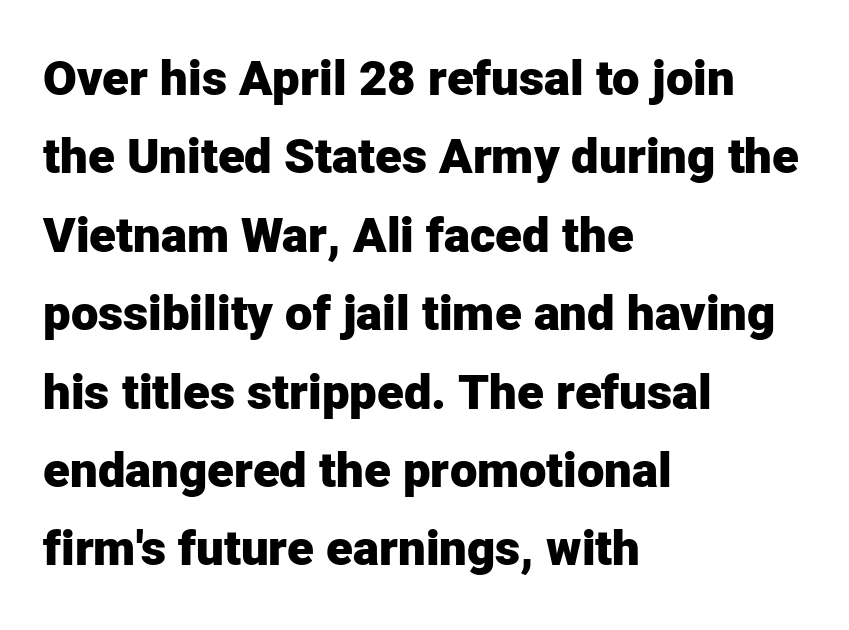
The image shows 49 px heavy sans-serif type, upright; set left-aligned, normal line spacing (1.6x), normal letter spacing, not underlined; low stroke contrast and a medium x-height.
